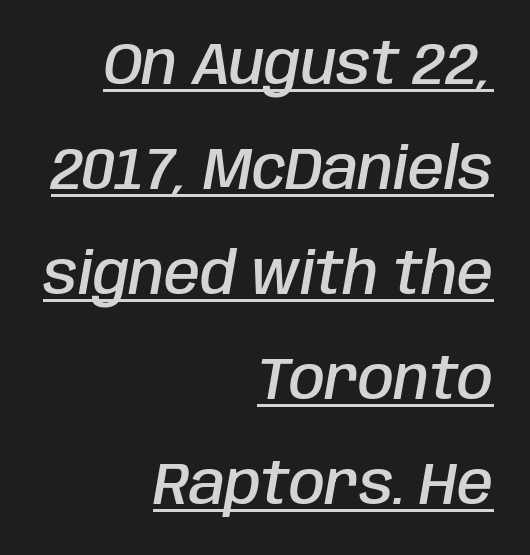
{"italic": "yes", "lean": "right", "slant_degrees": 10, "bold": "semi", "weight": "semibold", "width": "condensed", "stroke_contrast": "low", "x_height": "large", "monospaced": "no", "underline": "yes", "align": "right", "line_spacing_ratio": 1.81, "letter_spacing": "normal", "letter_spacing_em": 0.0, "glyph_px": 58}
